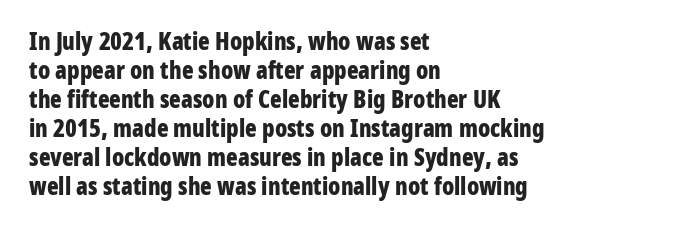
The image shows 24 px bold type, upright; set left-aligned, line spacing 1.21x, normal letter spacing, not underlined.
